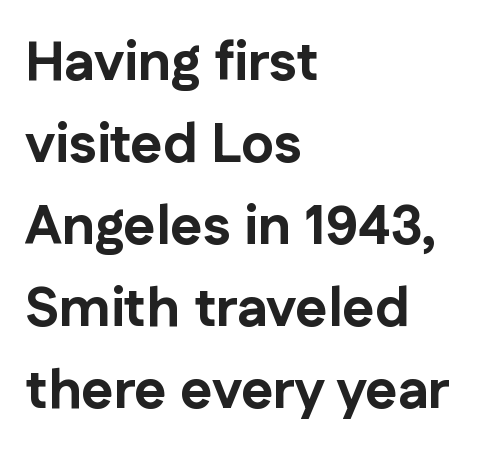
The image shows 55 px bold sans-serif type, upright; set left-aligned, normal line spacing (1.49x), normal letter spacing, not underlined; low stroke contrast and a medium x-height.
